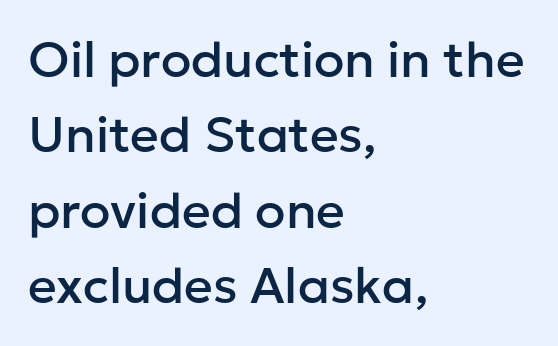
The image shows 50 px sans-serif type, upright; set left-aligned, normal line spacing (1.51x), normal letter spacing, not underlined; low stroke contrast and a medium x-height.
